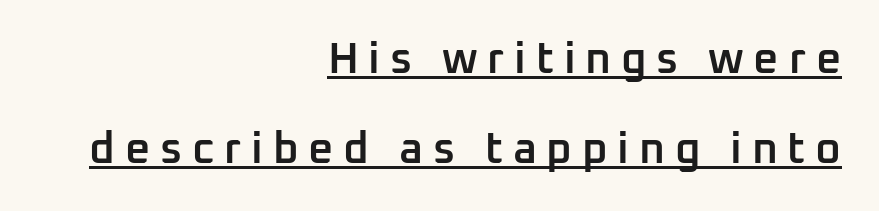
Q: Is the text bold? A: Semi-bold.
Q: Is the text italic (slanted)? A: No, it is upright.
Q: Is the typeface a serif or a sans-serif typeface? A: Sans-serif.
Q: Is the text underlined? A: Yes.
Q: How is the paragraph aligned? A: Right-aligned.
Q: Is the spacing between letters normal or unusually wide? A: Unusually wide.
Q: Is the spacing between lines tight, normal or loose? A: Loose.
Q: Width (condensed, normal, or wide)? A: Normal.
Q: Stroke contrast? A: Low.
Q: x-height? A: Medium.
Q: Monospaced? A: No.
